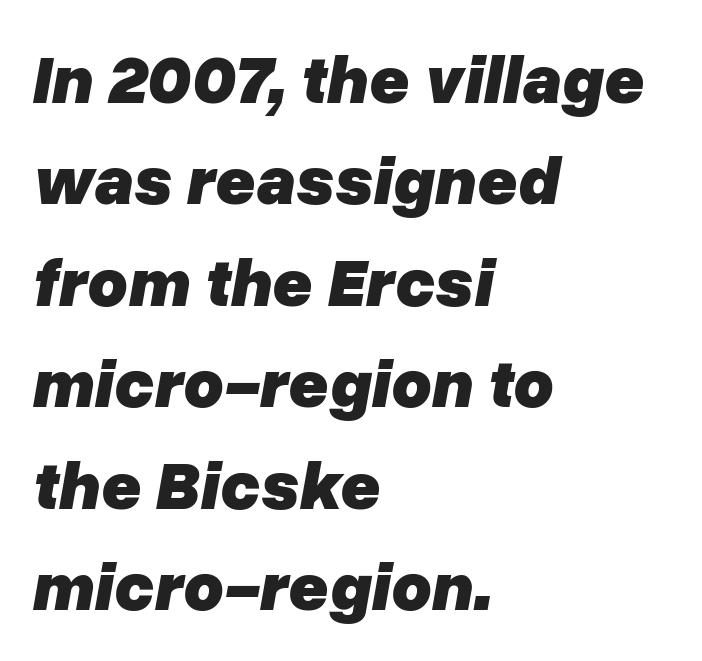
The image shows 69 px heavy type, italic (leaning right); set left-aligned, normal line spacing (1.47x), normal letter spacing, not underlined; low stroke contrast and a medium x-height.
